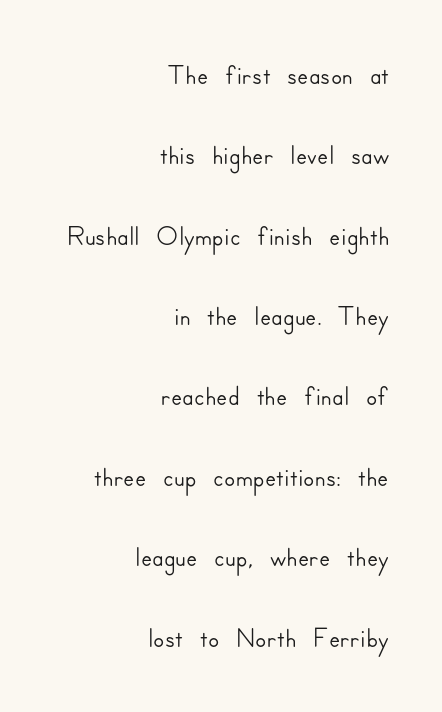
{"serif": "no", "italic": "no", "width": "normal", "stroke_contrast": "low", "x_height": "small", "monospaced": "no", "underline": "no", "align": "right", "line_spacing": "loose", "line_spacing_ratio": 1.96, "letter_spacing": "normal", "letter_spacing_em": 0.0, "glyph_px": 41}
